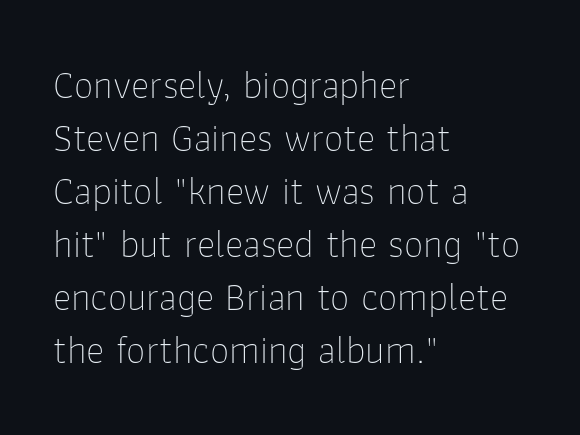
You could not count columns in this text — the font is proportionally spaced. Posture: upright roman. Each row of text sits above clean, open space. In terms of leading, this rendering sits right in the middle. How are the letters spaced? Ordinarily, with no added tracking. Nothing sits at the stroke ends, so this counts as sans-serif.
